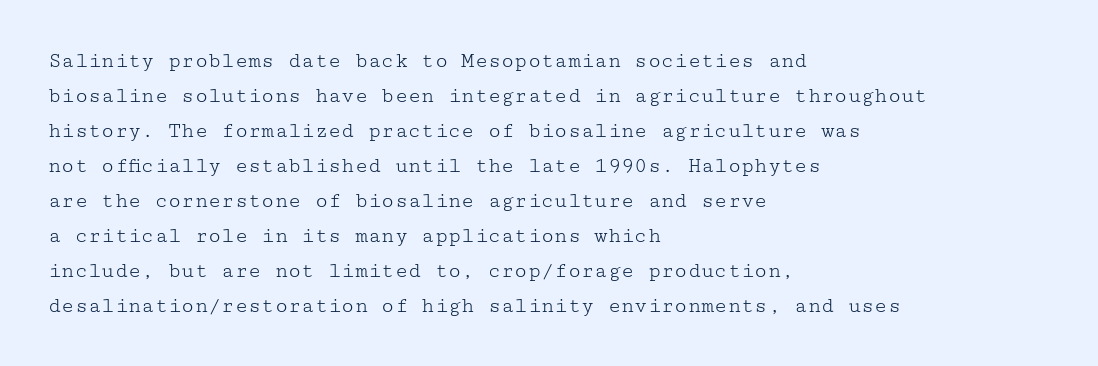
{"italic": "no", "bold": "no", "underline": "no", "align": "left", "line_spacing": "normal", "line_spacing_ratio": 1.59, "letter_spacing": "normal", "letter_spacing_em": 0.0, "glyph_px": 22}
